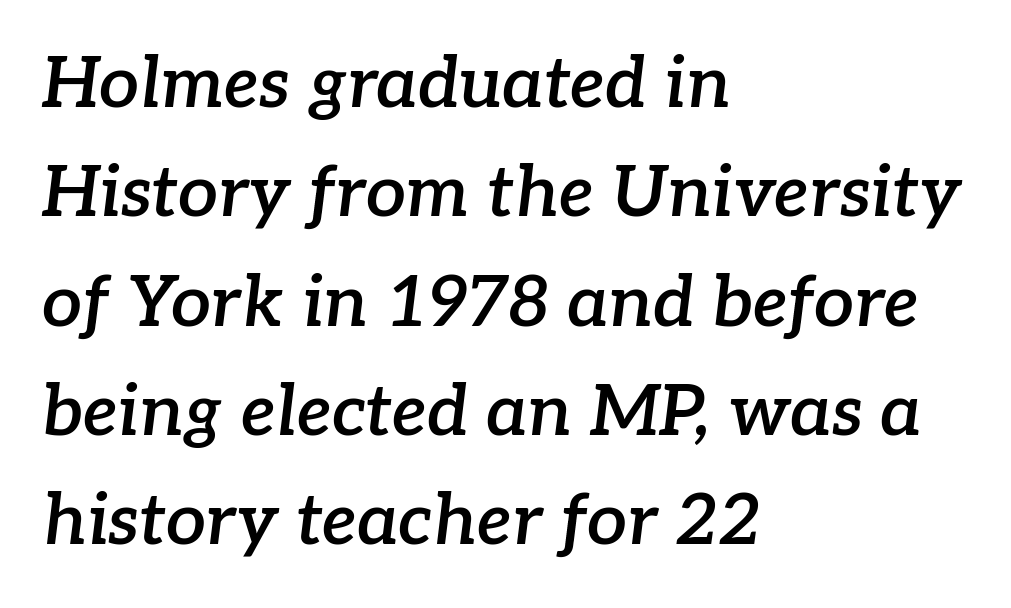
Q: Is the text bold? A: Semi-bold.
Q: Is the text italic (slanted)? A: Yes, it leans right by about 7 degrees.
Q: Is the typeface a serif or a sans-serif typeface? A: Serif.
Q: Is the text underlined? A: No.
Q: How is the paragraph aligned? A: Left-aligned.
Q: Is the spacing between letters normal or unusually wide? A: Normal.
Q: Is the spacing between lines tight, normal or loose? A: Normal.
Q: Width (condensed, normal, or wide)? A: Normal.
Q: Stroke contrast? A: Low.
Q: x-height? A: Medium.
Q: Monospaced? A: No.
